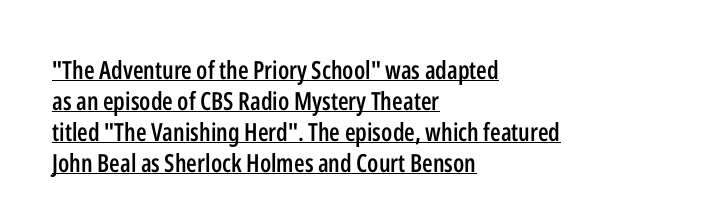
{"italic": "no", "bold": "semi", "underline": "yes", "align": "left", "line_spacing_ratio": 1.24, "letter_spacing": "normal", "letter_spacing_em": 0.0, "glyph_px": 25}
